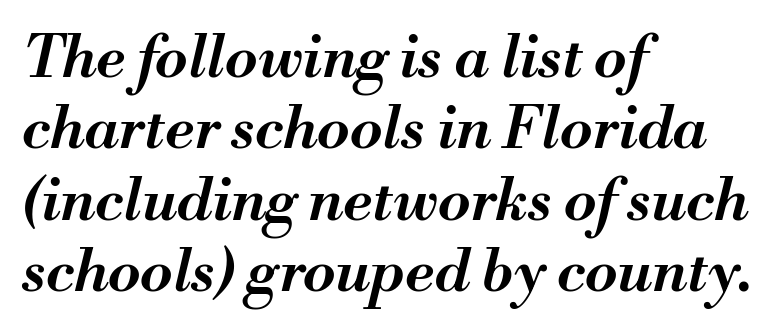
{"italic": "yes", "lean": "right", "slant_degrees": 13, "bold": "semi", "weight": "semibold", "width": "normal", "stroke_contrast": "medium", "x_height": "small", "monospaced": "no", "underline": "no", "align": "left", "line_spacing_ratio": 1.21, "letter_spacing": "normal", "letter_spacing_em": 0.0, "glyph_px": 59}
